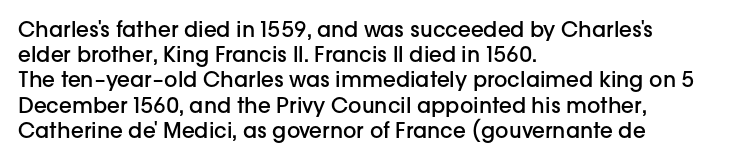
The image shows 21 px text type, upright; set left-aligned, line spacing 1.2x, normal letter spacing, not underlined.
